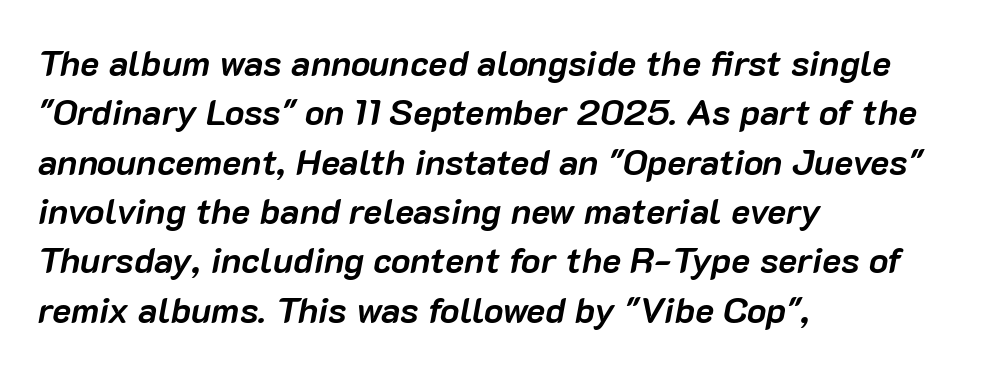
Glyph-to-glyph distance matches everyday printed text. Stroke thickness is high; the sample reads as a true bold. Here the designer chose a conventional face with non-uniform glyph widths. Type without underlining.
